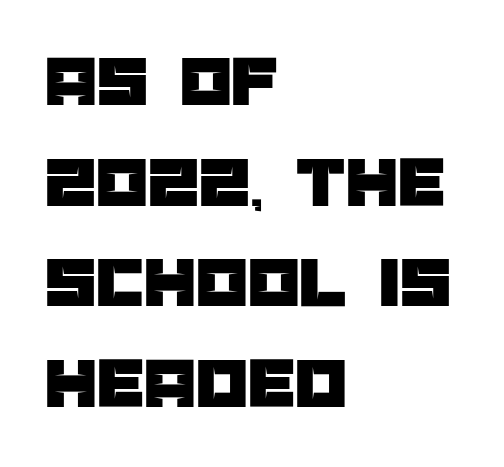
The image shows 74 px sans-serif type, upright; set left-aligned, normal line spacing (1.36x), normal letter spacing, not underlined; low stroke contrast and a large x-height.
